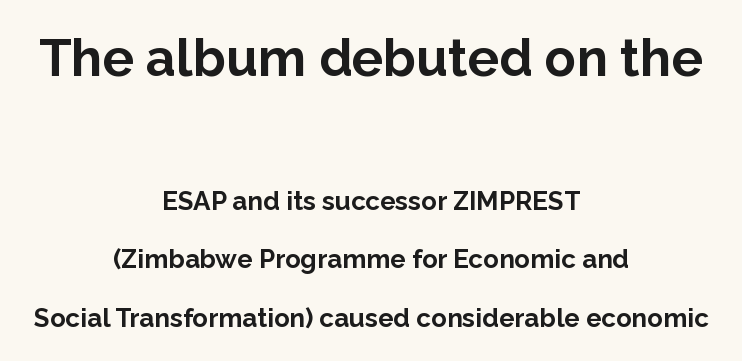
{"serif": "no", "italic": "no", "bold": "yes", "weight": "bold", "width": "normal", "stroke_contrast": "low", "x_height": "medium", "monospaced": "no", "underline": "no", "align": "center", "line_spacing": "loose", "line_spacing_ratio": 2.24, "letter_spacing": "normal", "letter_spacing_em": 0.0, "larger_block": "first", "size_ratio": 2.0, "glyph_px": 52}
